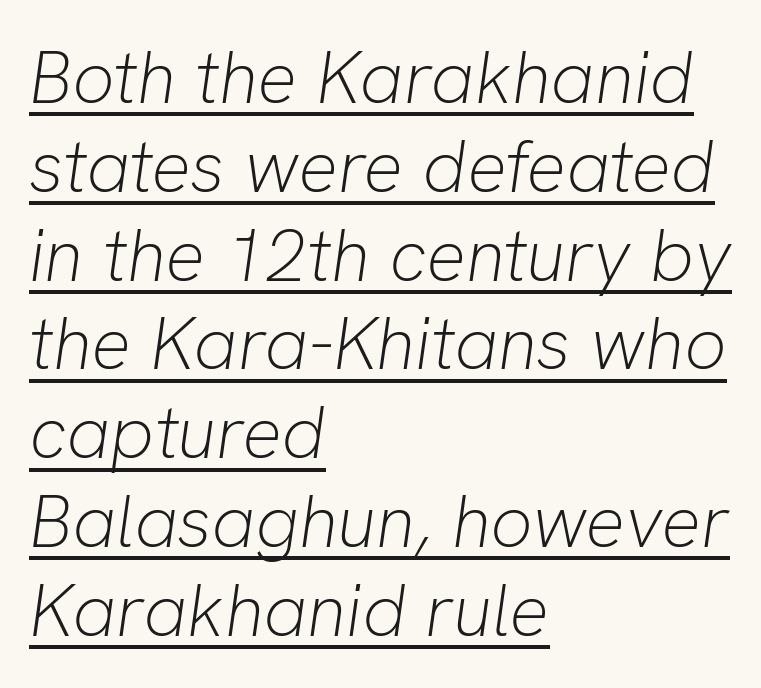
The image shows 74 px light type, italic (leaning right); set left-aligned, line spacing 1.2x, normal letter spacing, underlined; low stroke contrast and a medium x-height.
